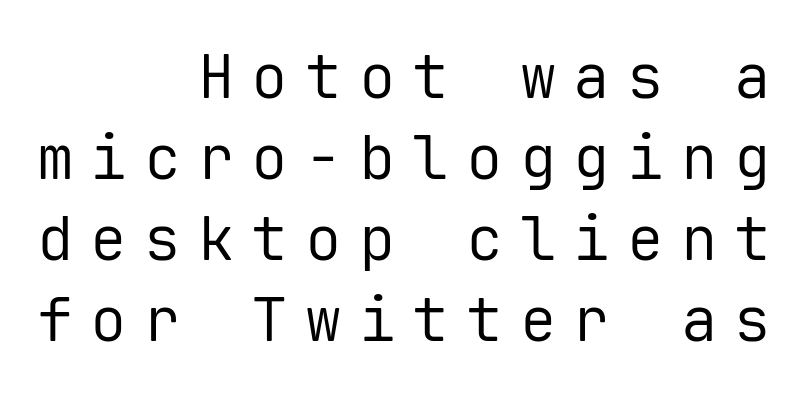
{"serif": "no", "italic": "no", "bold": "no", "weight": "regular", "width": "normal", "stroke_contrast": "low", "x_height": "medium", "monospaced": "yes", "underline": "no", "align": "right", "line_spacing": "normal", "line_spacing_ratio": 1.33, "letter_spacing": "wide", "letter_spacing_em": 0.28, "glyph_px": 61}
